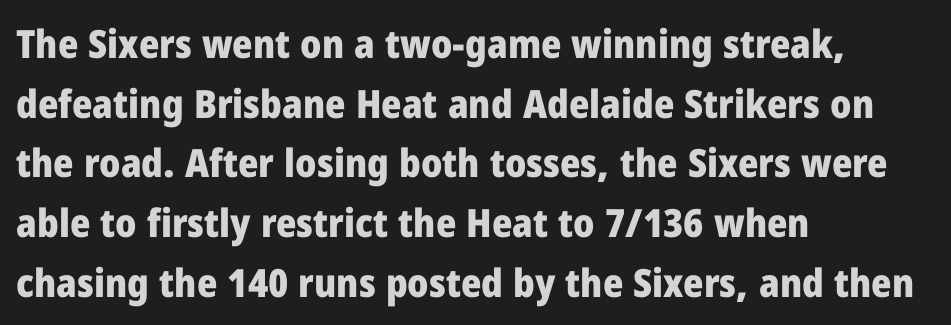
Layout note: lines flush left. The horizontal fit of the characters is conventional and even. Is this a fixed-width face? No — the glyphs have proportional, varying widths. The space directly below the letters is spotless. Compared with typical paragraphs, the rows here are spaced about the same.
